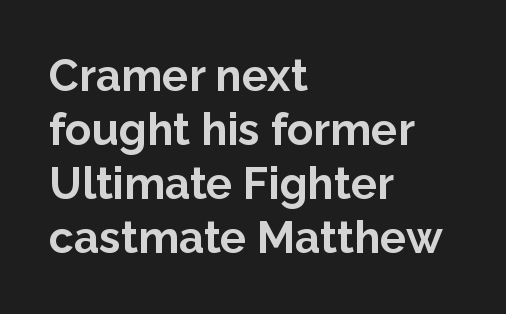
The image shows 44 px bold sans-serif type, upright; set left-aligned, line spacing 1.23x, normal letter spacing, not underlined; low stroke contrast and a medium x-height.
